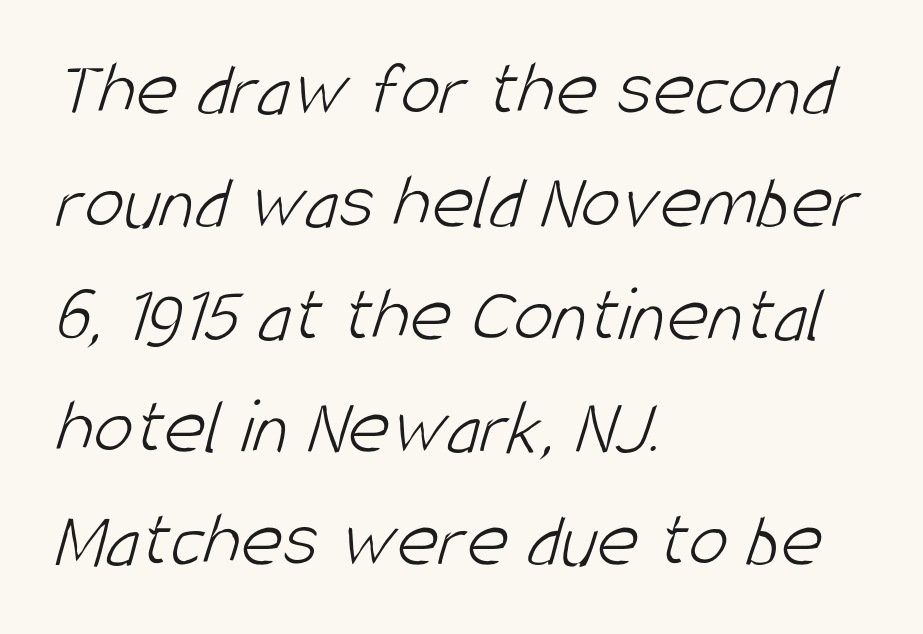
{"serif": "no", "bold": "no", "weight": "light", "width": "condensed", "stroke_contrast": "low", "x_height": "large", "monospaced": "no", "underline": "no", "align": "left", "line_spacing": "normal", "line_spacing_ratio": 1.41, "letter_spacing": "normal", "letter_spacing_em": 0.0, "glyph_px": 80}
